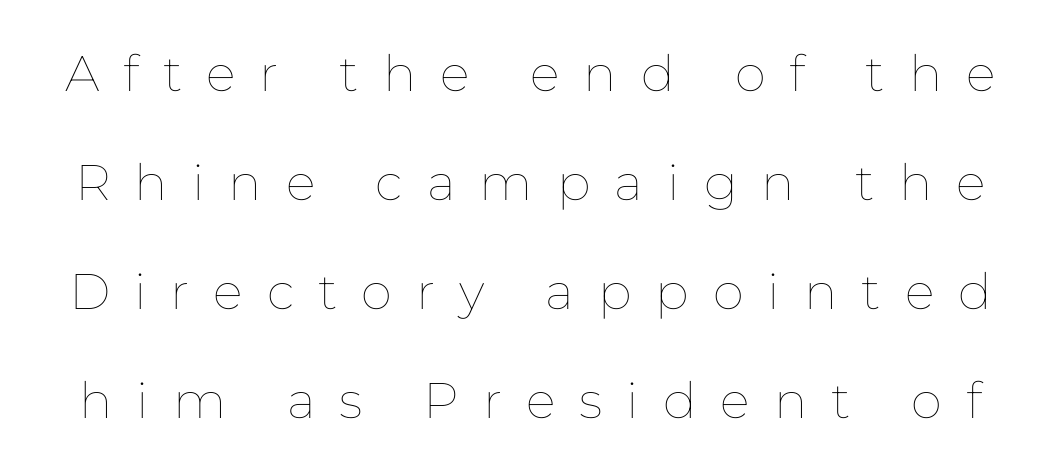
The image shows 50 px thin type, upright; set loose line spacing (2.18x), unusually wide letter spacing (+0.48 em), not underlined; low stroke contrast and a medium x-height.
